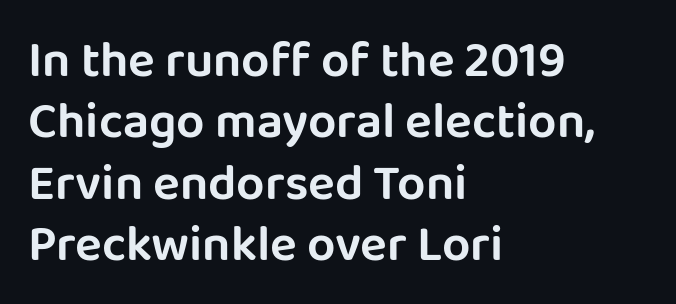
Posture: vertical. Default kerning and tracking; the words read as compact shapes. The paragraph shown leans on its left margin. The specimen omits any rule beneath the text block's lines. Character widths vary here, with narrow letters taking less room than wide ones.
